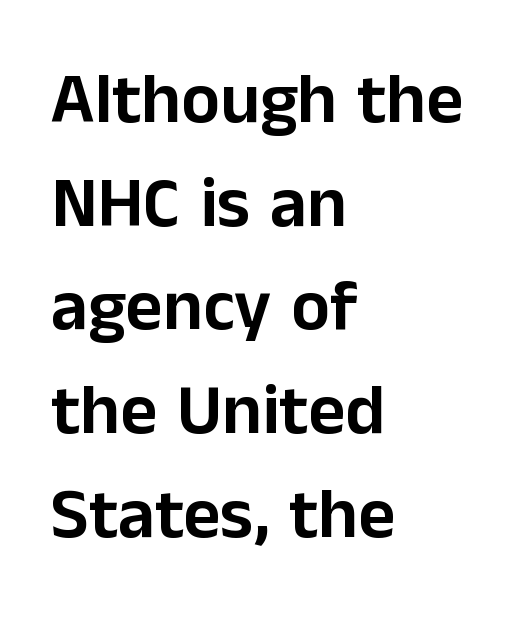
The image shows 72 px sans-serif type, upright; set left-aligned, normal line spacing (1.44x), normal letter spacing, not underlined; low stroke contrast and a medium x-height.
